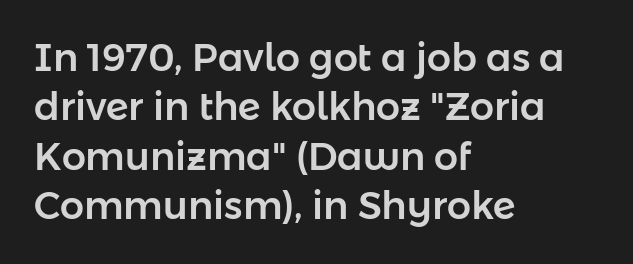
Q: Is the text italic (slanted)? A: No, it is upright.
Q: Is the typeface a serif or a sans-serif typeface? A: Sans-serif.
Q: Is the text underlined? A: No.
Q: How is the paragraph aligned? A: Left-aligned.
Q: Is the spacing between letters normal or unusually wide? A: Normal.
Q: Is the spacing between lines tight, normal or loose? A: Normal.
Q: Width (condensed, normal, or wide)? A: Normal.
Q: Stroke contrast? A: Low.
Q: x-height? A: Medium.
Q: Monospaced? A: No.
